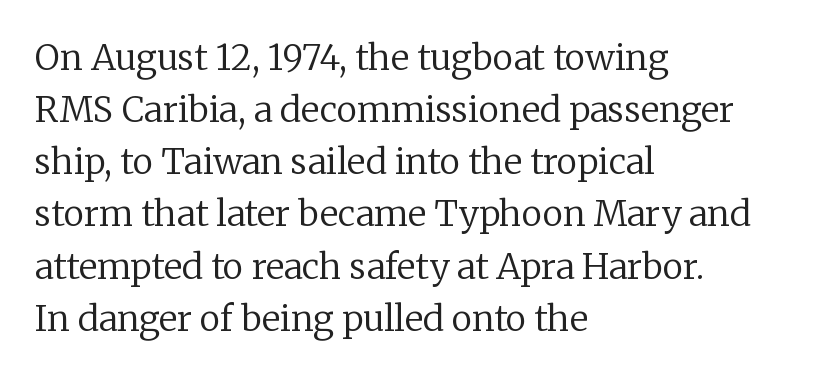
{"serif": "yes", "italic": "no", "bold": "no", "weight": "regular", "width": "normal", "stroke_contrast": "low", "x_height": "medium", "monospaced": "no", "underline": "no", "align": "left", "line_spacing": "normal", "line_spacing_ratio": 1.49, "letter_spacing": "normal", "letter_spacing_em": 0.0, "glyph_px": 35}
